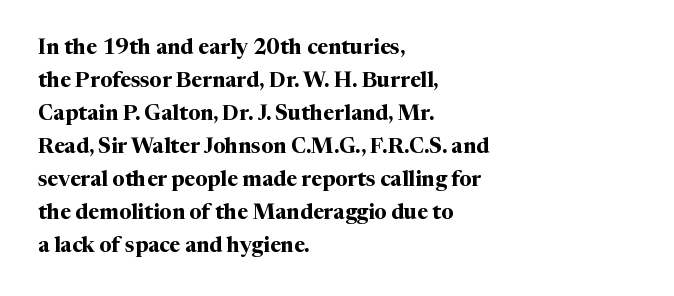
{"italic": "no", "bold": "yes", "underline": "no", "align": "left", "line_spacing": "normal", "line_spacing_ratio": 1.57, "letter_spacing": "normal", "letter_spacing_em": 0.0, "glyph_px": 21}
